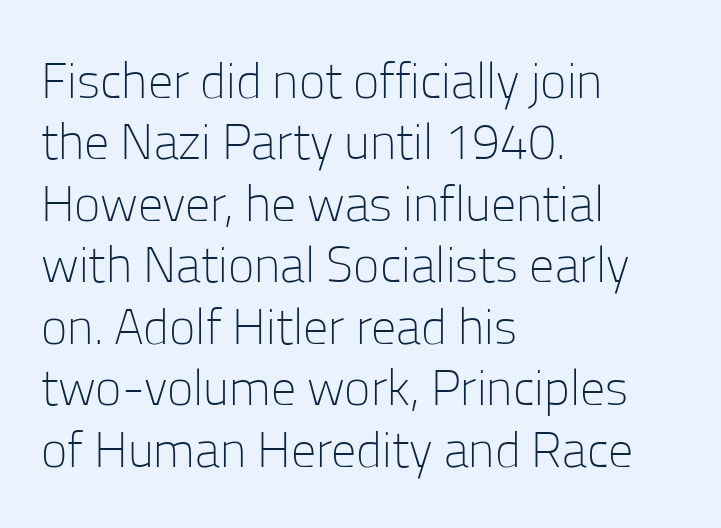
Q: Is the text bold? A: No.
Q: Is the text italic (slanted)? A: No, it is upright.
Q: Is the typeface a serif or a sans-serif typeface? A: Sans-serif.
Q: Is the text underlined? A: No.
Q: How is the paragraph aligned? A: Left-aligned.
Q: Is the spacing between letters normal or unusually wide? A: Normal.
Q: Width (condensed, normal, or wide)? A: Normal.
Q: Stroke contrast? A: Low.
Q: x-height? A: Medium.
Q: Monospaced? A: No.
